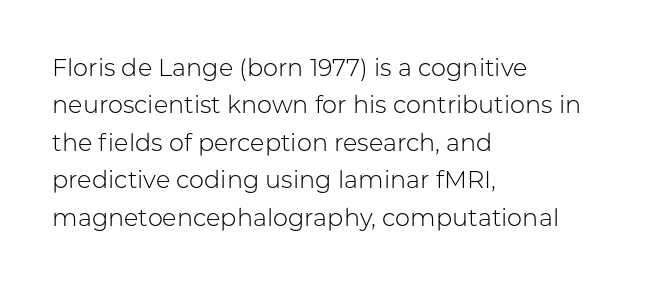
Q: Is the text bold? A: No.
Q: Is the text italic (slanted)? A: No, it is upright.
Q: Is the text underlined? A: No.
Q: How is the paragraph aligned? A: Left-aligned.
Q: Is the spacing between letters normal or unusually wide? A: Normal.
Q: Is the spacing between lines tight, normal or loose? A: Normal.
